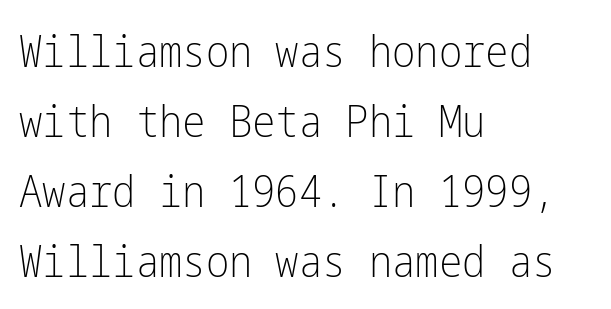
Q: Is the text bold? A: No.
Q: Is the text italic (slanted)? A: No, it is upright.
Q: Is the typeface a serif or a sans-serif typeface? A: Sans-serif.
Q: Is the text underlined? A: No.
Q: How is the paragraph aligned? A: Left-aligned.
Q: Is the spacing between letters normal or unusually wide? A: Normal.
Q: Is the spacing between lines tight, normal or loose? A: Normal.
Q: Width (condensed, normal, or wide)? A: Condensed.
Q: Stroke contrast? A: Low.
Q: x-height? A: Medium.
